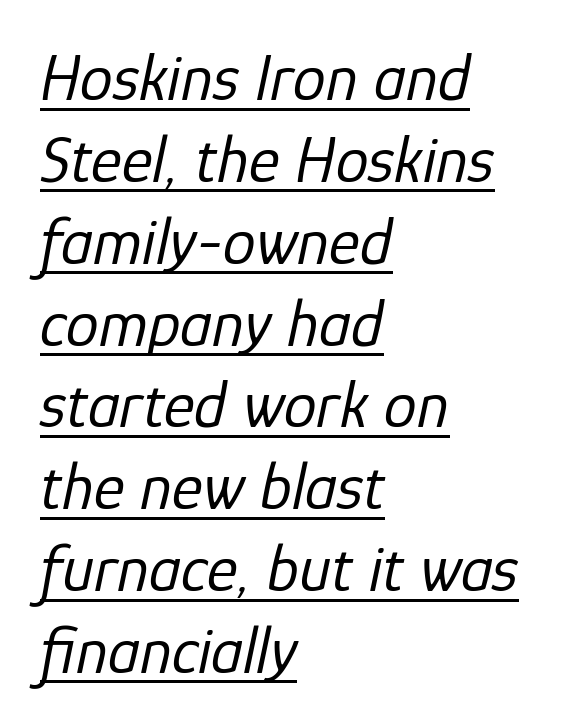
Q: Is the text bold? A: No.
Q: Is the text italic (slanted)? A: Yes, it leans right by about 12 degrees.
Q: Is the text underlined? A: Yes.
Q: How is the paragraph aligned? A: Left-aligned.
Q: Is the spacing between letters normal or unusually wide? A: Normal.
Q: Width (condensed, normal, or wide)? A: Normal.
Q: Stroke contrast? A: Low.
Q: x-height? A: Medium.
Q: Monospaced? A: No.
